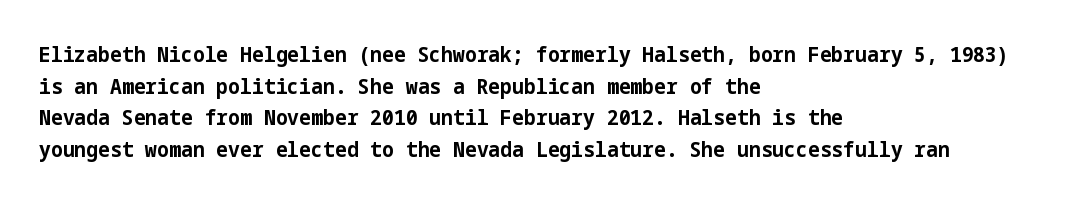
{"italic": "no", "bold": "yes", "underline": "no", "align": "left", "line_spacing": "normal", "line_spacing_ratio": 1.51, "letter_spacing": "normal", "letter_spacing_em": 0.0, "glyph_px": 21}
